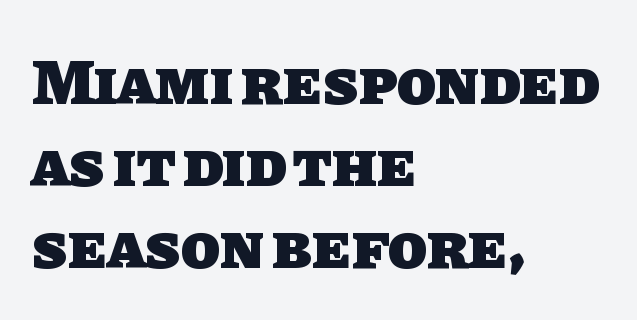
Q: Is the text bold? A: Yes.
Q: Is the typeface a serif or a sans-serif typeface? A: Sans-serif.
Q: Is the text underlined? A: No.
Q: How is the paragraph aligned? A: Left-aligned.
Q: Is the spacing between letters normal or unusually wide? A: Normal.
Q: Is the spacing between lines tight, normal or loose? A: Normal.
Q: Width (condensed, normal, or wide)? A: Normal.
Q: Stroke contrast? A: Low.
Q: x-height? A: Large.
Q: Monospaced? A: No.
